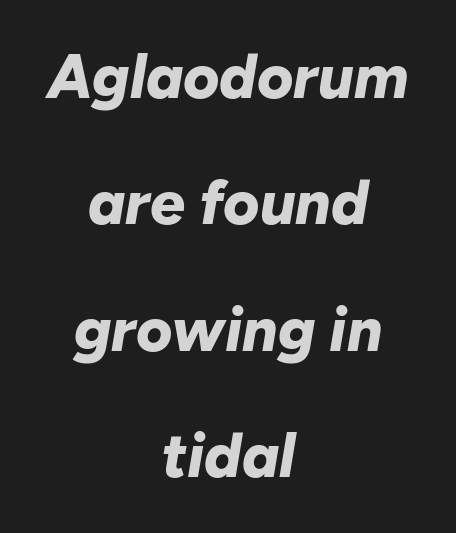
The image shows 62 px bold type, italic (leaning right); set centered, loose line spacing (2.04x), normal letter spacing, not underlined; low stroke contrast and a medium x-height.
